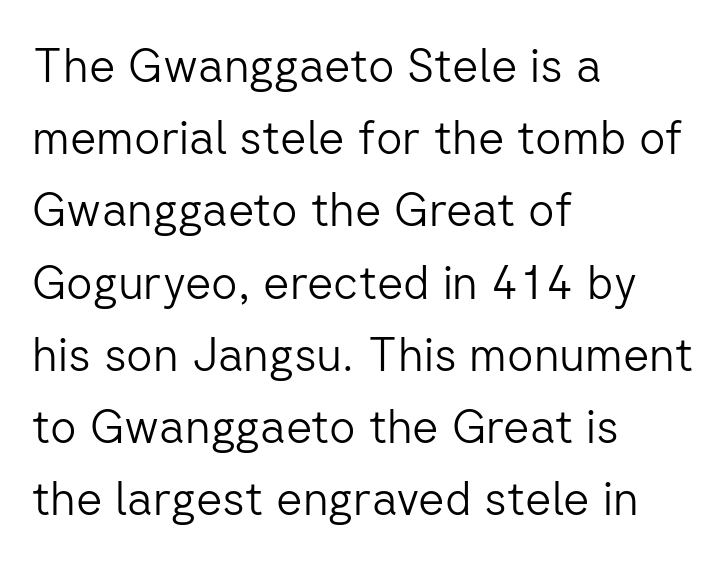
Q: Is the text bold? A: No.
Q: Is the text italic (slanted)? A: No, it is upright.
Q: Is the typeface a serif or a sans-serif typeface? A: Sans-serif.
Q: Is the text underlined? A: No.
Q: How is the paragraph aligned? A: Left-aligned.
Q: Is the spacing between letters normal or unusually wide? A: Normal.
Q: Is the spacing between lines tight, normal or loose? A: Normal.
Q: Width (condensed, normal, or wide)? A: Normal.
Q: Stroke contrast? A: Low.
Q: x-height? A: Medium.
Q: Monospaced? A: No.
